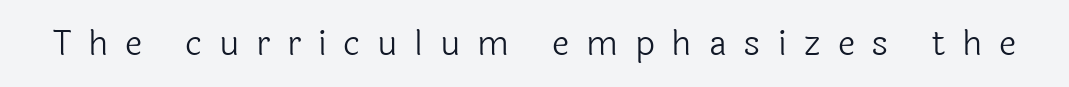
Q: Is the text bold? A: No.
Q: Is the text italic (slanted)? A: No, it is upright.
Q: Is the typeface a serif or a sans-serif typeface? A: Sans-serif.
Q: Is the text underlined? A: No.
Q: Is the spacing between letters normal or unusually wide? A: Unusually wide.
Q: Width (condensed, normal, or wide)? A: Normal.
Q: x-height? A: Medium.
Q: Monospaced? A: No.
